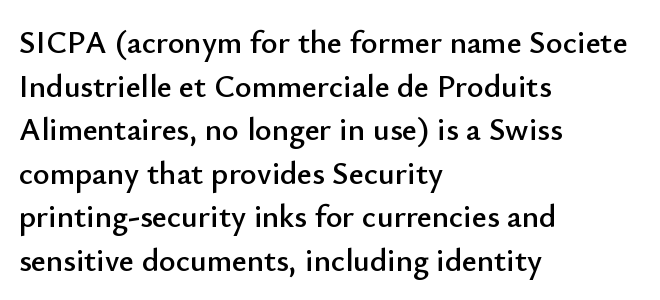
Q: Is the text italic (slanted)? A: No, it is upright.
Q: Is the typeface a serif or a sans-serif typeface? A: Sans-serif.
Q: Is the text underlined? A: No.
Q: How is the paragraph aligned? A: Left-aligned.
Q: Is the spacing between letters normal or unusually wide? A: Normal.
Q: Is the spacing between lines tight, normal or loose? A: Normal.
Q: Width (condensed, normal, or wide)? A: Normal.
Q: Stroke contrast? A: Low.
Q: x-height? A: Small.
Q: Monospaced? A: No.
